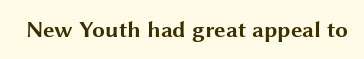
Q: Is the text bold? A: Yes.
Q: Is the text italic (slanted)? A: No, it is upright.
Q: Is the text underlined? A: No.
Q: Is the spacing between letters normal or unusually wide? A: Normal.
